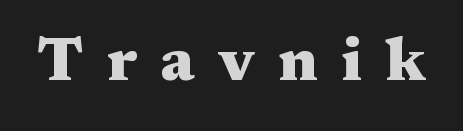
{"serif": "yes", "italic": "no", "bold": "yes", "weight": "heavy", "width": "wide", "stroke_contrast": "medium", "x_height": "medium", "monospaced": "no", "underline": "no", "letter_spacing": "wide", "letter_spacing_em": 0.39, "glyph_px": 60}
